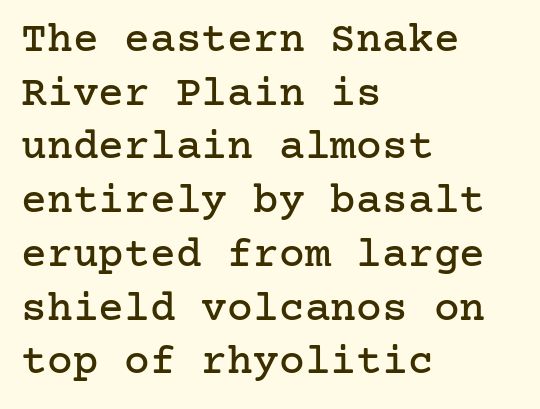
{"serif": "yes", "italic": "no", "width": "normal", "stroke_contrast": "low", "x_height": "medium", "underline": "no", "align": "left", "line_spacing": "normal", "line_spacing_ratio": 1.25, "letter_spacing": "normal", "letter_spacing_em": 0.0, "glyph_px": 43}
